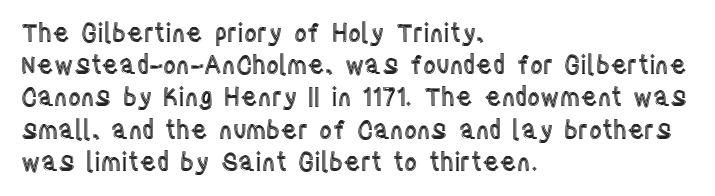
The image shows 25 px text type, upright; set left-aligned, normal line spacing (1.29x), normal letter spacing, not underlined.
